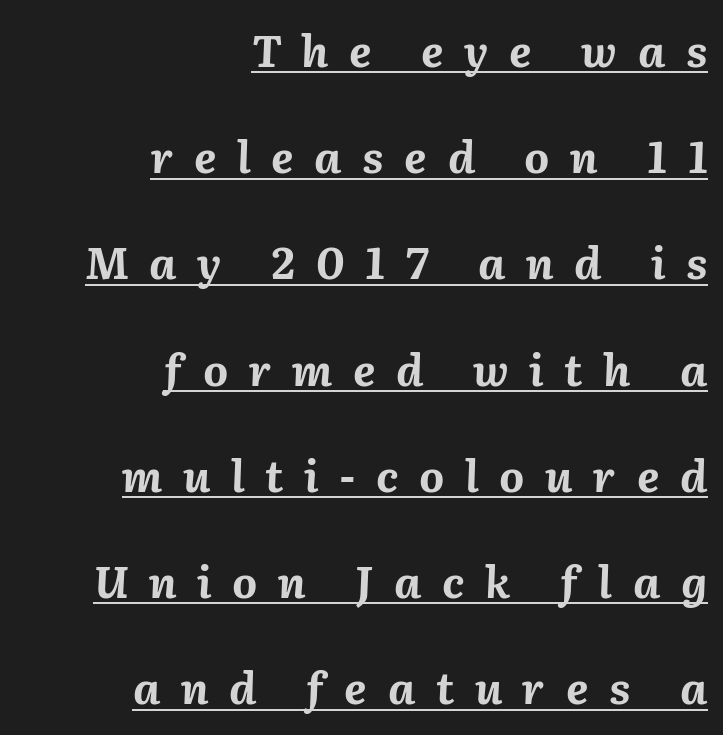
The image shows 43 px bold type, italic (leaning right); set right-aligned, loose line spacing (2.47x), unusually wide letter spacing (+0.48 em), underlined; medium stroke contrast and a medium x-height.
